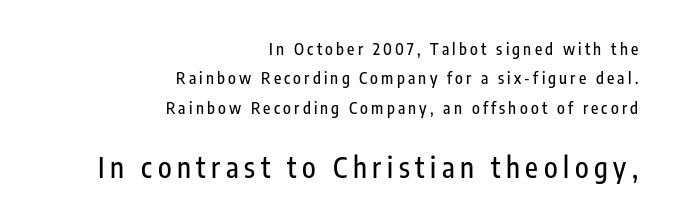
The image shows 28 px condensed sans-serif type, upright; set right-aligned, line spacing 1.84x, unusually wide letter spacing (+0.2 em), not underlined; the second (bottom) block is 1.75x larger; low stroke contrast and a medium x-height.
